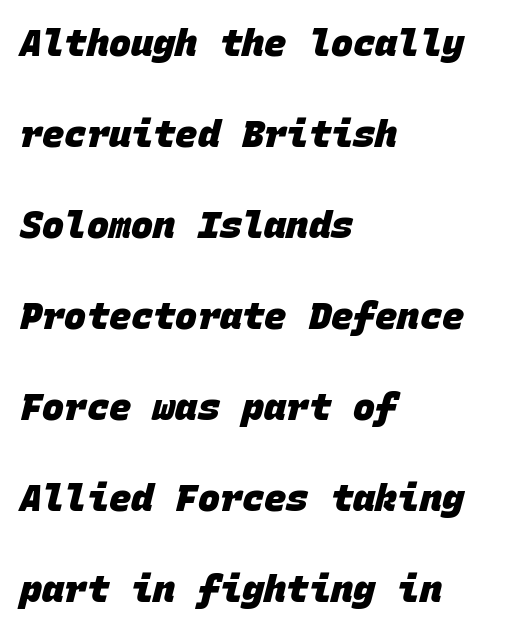
Q: Is the text bold? A: Yes.
Q: Is the typeface a serif or a sans-serif typeface? A: Sans-serif.
Q: Is the text underlined? A: No.
Q: How is the paragraph aligned? A: Left-aligned.
Q: Is the spacing between letters normal or unusually wide? A: Normal.
Q: Is the spacing between lines tight, normal or loose? A: Loose.
Q: Width (condensed, normal, or wide)? A: Normal.
Q: Stroke contrast? A: Low.
Q: x-height? A: Large.
Q: Monospaced? A: Yes.
